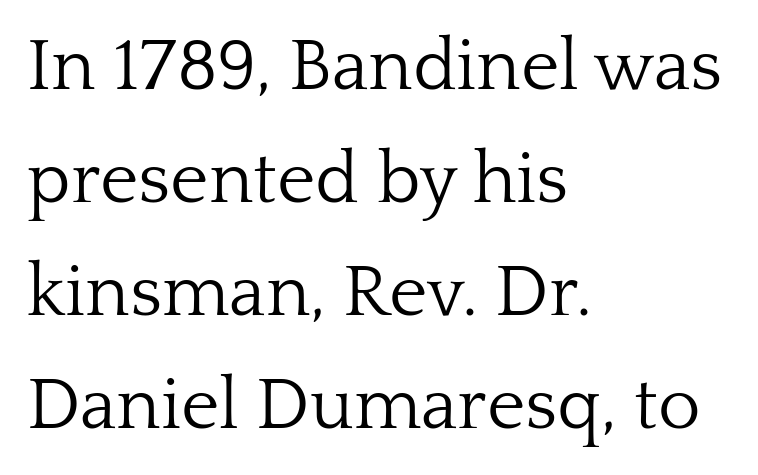
The type family on display is of the serif kind. This is roman type, the default non-slanted kind. You could call the tracking neutral — neither tight nor loose. Left-aligned paragraph, ragged on the right.
